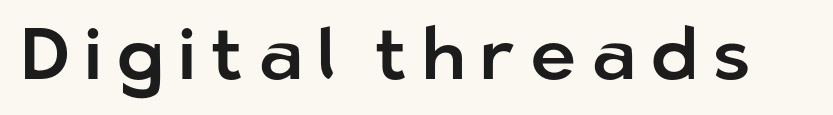
The image shows 72 px sans-serif type, upright; set unusually wide letter spacing (+0.2 em), not underlined; low stroke contrast and a medium x-height.
